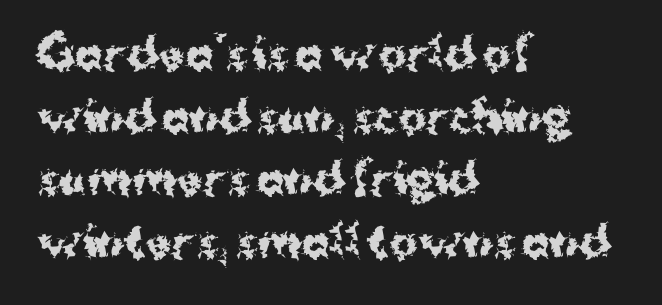
The image shows 42 px bold sans-serif type, upright; set left-aligned, normal line spacing (1.49x), normal letter spacing, not underlined; medium stroke contrast and a medium x-height.
